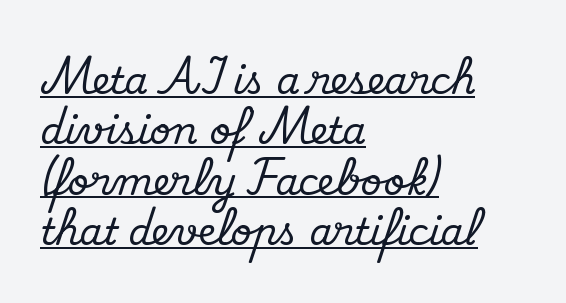
Q: Is the text italic (slanted)? A: Yes.
Q: Is the typeface a serif or a sans-serif typeface? A: Serif.
Q: Is the text underlined? A: Yes.
Q: How is the paragraph aligned? A: Left-aligned.
Q: Is the spacing between letters normal or unusually wide? A: Normal.
Q: Is the spacing between lines tight, normal or loose? A: Normal.
Q: Width (condensed, normal, or wide)? A: Normal.
Q: Stroke contrast? A: Medium.
Q: x-height? A: Small.
Q: Monospaced? A: No.
